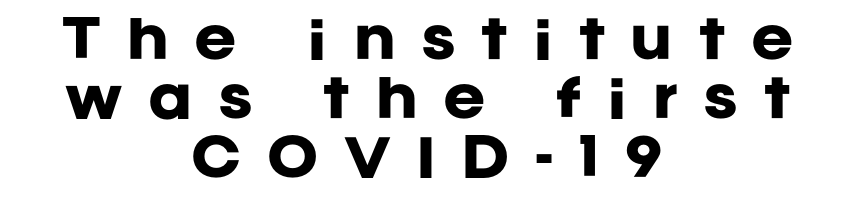
The image shows 51 px heavy sans-serif type, upright; set centered, line spacing 1.16x, unusually wide letter spacing (+0.5 em), not underlined; low stroke contrast and a large x-height.
